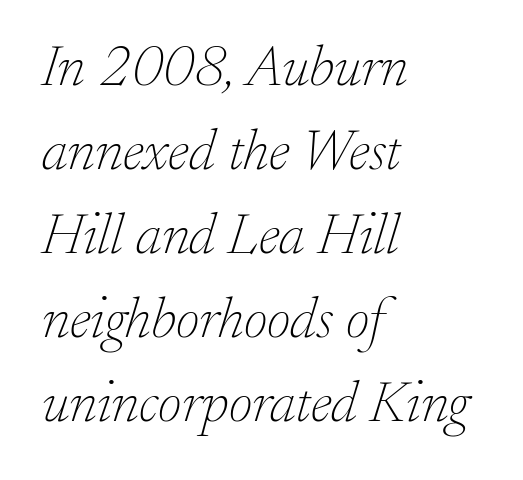
{"serif": "yes", "italic": "yes", "lean": "right", "slant_degrees": 17, "bold": "no", "weight": "thin", "width": "normal", "stroke_contrast": "low", "x_height": "small", "monospaced": "no", "underline": "no", "align": "left", "line_spacing": "normal", "line_spacing_ratio": 1.45, "letter_spacing": "normal", "letter_spacing_em": 0.0, "glyph_px": 58}
